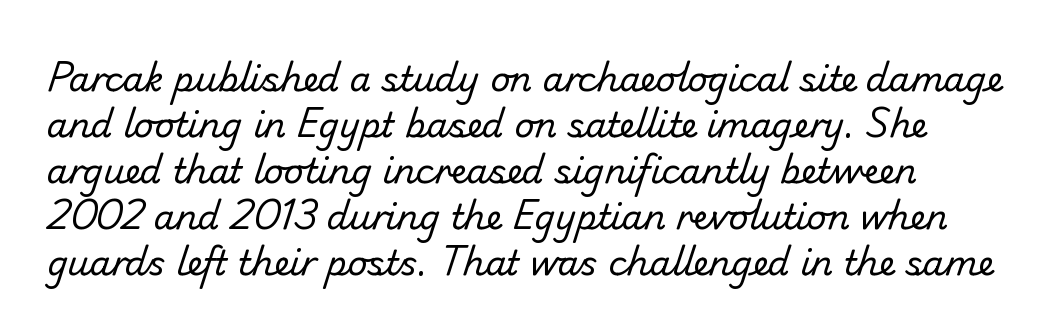
Q: Is the text bold? A: No.
Q: Is the typeface a serif or a sans-serif typeface? A: Sans-serif.
Q: Is the text underlined? A: No.
Q: Is the spacing between letters normal or unusually wide? A: Normal.
Q: Is the spacing between lines tight, normal or loose? A: Normal.
Q: Width (condensed, normal, or wide)? A: Normal.
Q: Stroke contrast? A: Low.
Q: x-height? A: Small.
Q: Monospaced? A: No.
